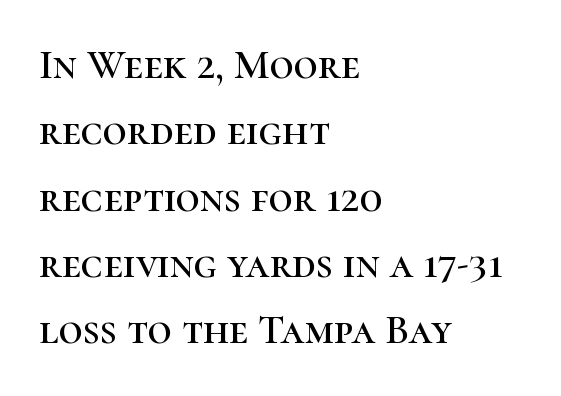
{"serif": "yes", "italic": "no", "width": "normal", "stroke_contrast": "high", "x_height": "medium", "monospaced": "no", "underline": "no", "align": "left", "line_spacing": "normal", "line_spacing_ratio": 1.58, "letter_spacing": "normal", "letter_spacing_em": 0.0, "glyph_px": 42}
